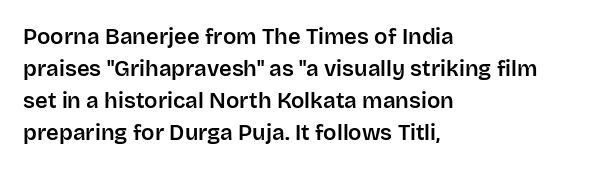
Q: Is the text italic (slanted)? A: No, it is upright.
Q: Is the text underlined? A: No.
Q: How is the paragraph aligned? A: Left-aligned.
Q: Is the spacing between letters normal or unusually wide? A: Normal.
Q: Is the spacing between lines tight, normal or loose? A: Normal.
